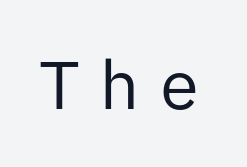
Compared with a typical body face, this is equally light or lighter still. These lines were composed using upright roman letters. The letters march in equal steps, a hallmark of fixed-pitch type. Anything drawn beneath the words? Only blank space.
